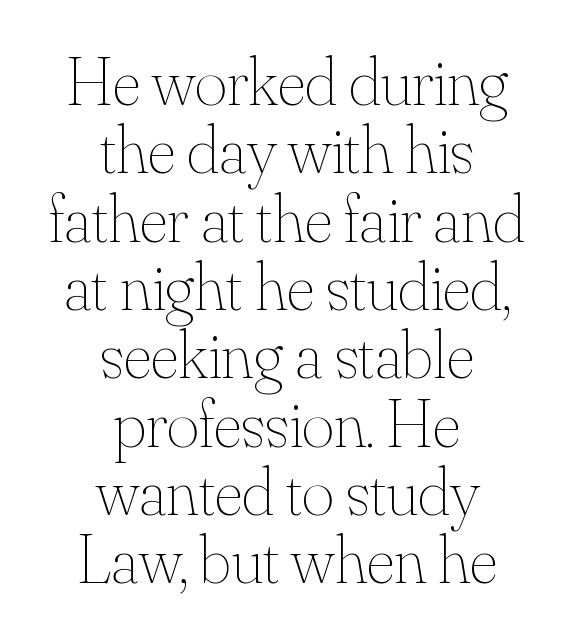
{"italic": "no", "bold": "no", "weight": "thin", "width": "normal", "stroke_contrast": "medium", "x_height": "small", "monospaced": "no", "underline": "no", "align": "center", "line_spacing": "tight", "line_spacing_ratio": 0.99, "letter_spacing": "normal", "letter_spacing_em": 0.0, "glyph_px": 69}
